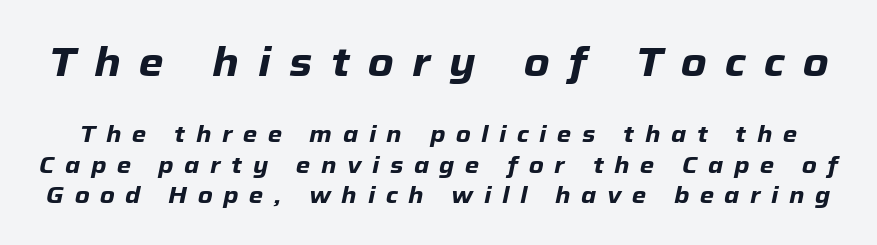
{"italic": "yes", "lean": "right", "slant_degrees": 12, "bold": "yes", "weight": "heavy", "width": "normal", "stroke_contrast": "low", "x_height": "medium", "monospaced": "no", "underline": "no", "line_spacing": "normal", "line_spacing_ratio": 1.33, "letter_spacing": "wide", "letter_spacing_em": 0.46, "larger_block": "first", "size_ratio": 1.74, "glyph_px": 40}
